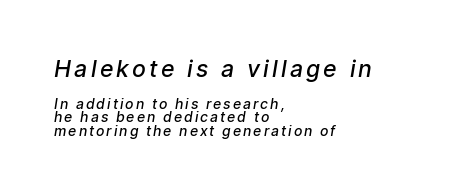
The image shows 23 px text type; set left-aligned, tight line spacing (0.97x), not underlined; the first (top) block is 1.64x larger.
